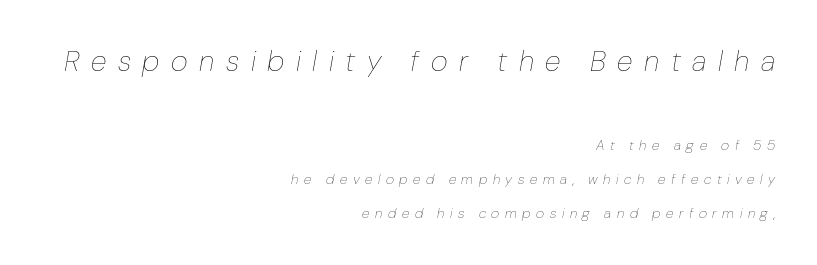
{"italic": "yes", "lean": "right", "slant_degrees": 10, "bold": "no", "weight": "thin", "width": "normal", "stroke_contrast": "low", "x_height": "medium", "monospaced": "no", "underline": "no", "align": "right", "line_spacing": "loose", "line_spacing_ratio": 2.43, "letter_spacing": "wide", "letter_spacing_em": 0.4, "larger_block": "first", "size_ratio": 2.07, "glyph_px": 29}
